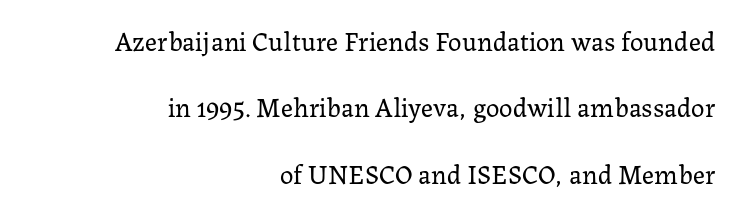
The paragraph has a hard right edge and a soft left edge. No word sits above an underline. Words appear dense and cohesive because spacing is normal. Style check: upright. Bold? No — there's no thickening of the strokes.
